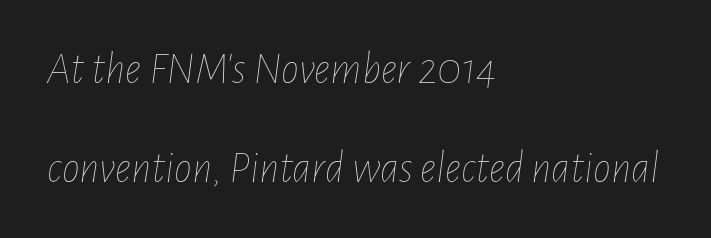
Q: Is the text bold? A: No.
Q: Is the text italic (slanted)? A: Yes, it leans right by about 7 degrees.
Q: Is the text underlined? A: No.
Q: How is the paragraph aligned? A: Left-aligned.
Q: Is the spacing between letters normal or unusually wide? A: Normal.
Q: Is the spacing between lines tight, normal or loose? A: Loose.
Q: Width (condensed, normal, or wide)? A: Condensed.
Q: Stroke contrast? A: Low.
Q: x-height? A: Medium.
Q: Monospaced? A: No.
